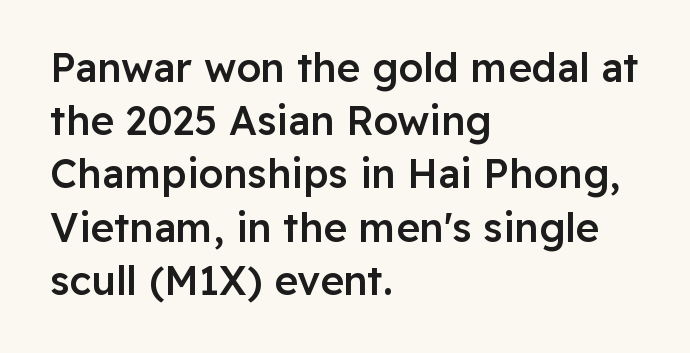
The image shows 40 px semibold sans-serif type, upright; set left-aligned, normal line spacing (1.33x), normal letter spacing, not underlined; low stroke contrast and a medium x-height.
